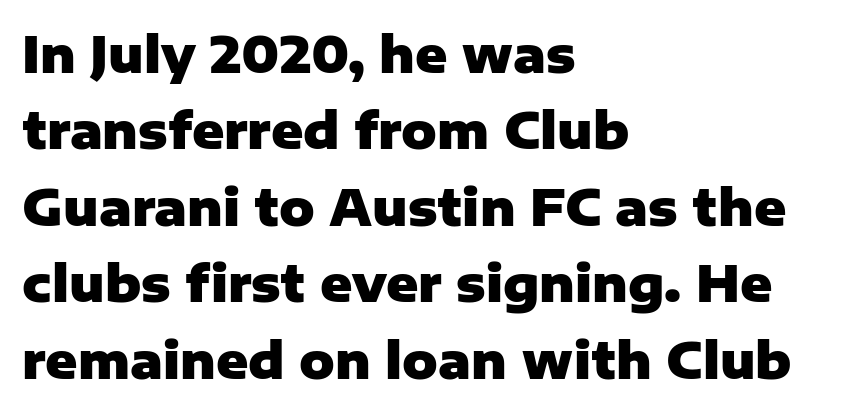
Q: Is the text bold? A: Yes.
Q: Is the text italic (slanted)? A: No, it is upright.
Q: Is the typeface a serif or a sans-serif typeface? A: Sans-serif.
Q: Is the text underlined? A: No.
Q: How is the paragraph aligned? A: Left-aligned.
Q: Is the spacing between letters normal or unusually wide? A: Normal.
Q: Is the spacing between lines tight, normal or loose? A: Normal.
Q: Width (condensed, normal, or wide)? A: Normal.
Q: Stroke contrast? A: Low.
Q: x-height? A: Medium.
Q: Monospaced? A: No.
